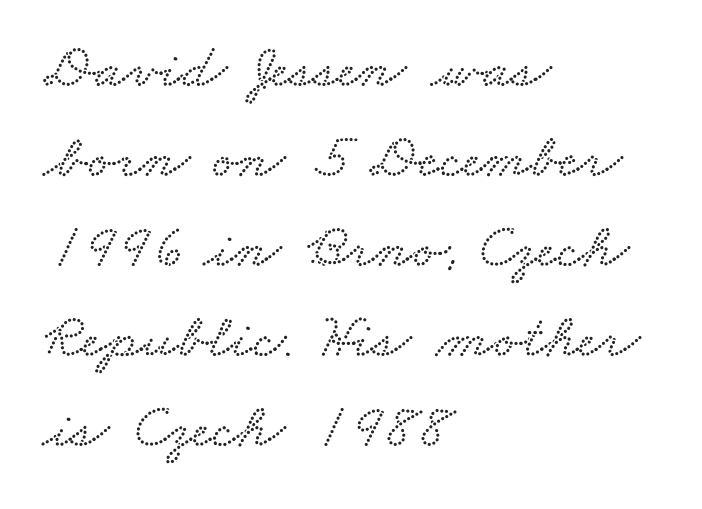
{"width": "wide", "stroke_contrast": "low", "x_height": "small", "monospaced": "no", "underline": "no", "align": "left", "line_spacing": "normal", "line_spacing_ratio": 1.45, "letter_spacing": "normal", "letter_spacing_em": 0.0, "glyph_px": 62}
